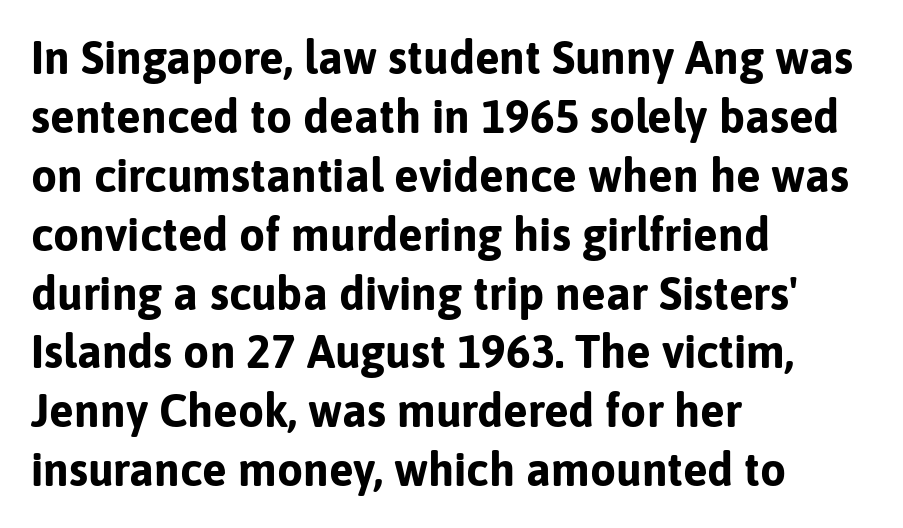
Q: Is the text bold? A: Yes.
Q: Is the text italic (slanted)? A: No, it is upright.
Q: Is the typeface a serif or a sans-serif typeface? A: Sans-serif.
Q: Is the text underlined? A: No.
Q: How is the paragraph aligned? A: Left-aligned.
Q: Is the spacing between letters normal or unusually wide? A: Normal.
Q: Is the spacing between lines tight, normal or loose? A: Normal.
Q: Width (condensed, normal, or wide)? A: Normal.
Q: Stroke contrast? A: Low.
Q: x-height? A: Medium.
Q: Monospaced? A: No.
